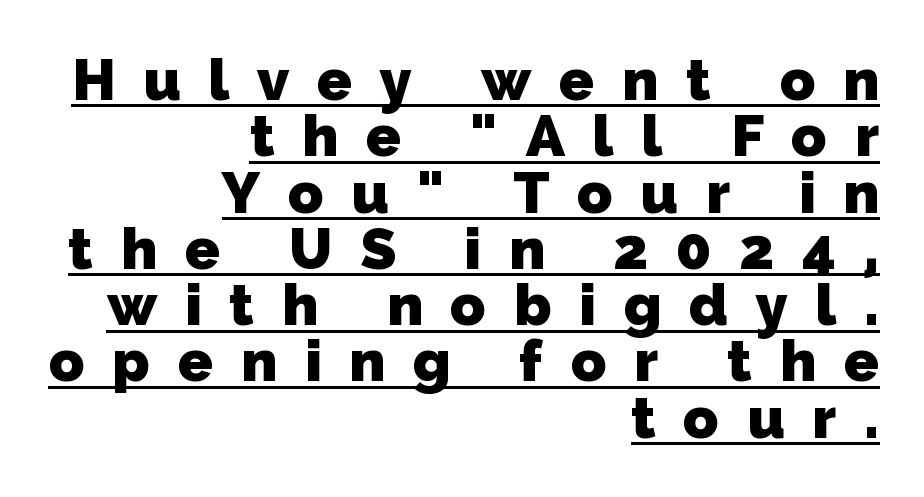
The image shows 58 px heavy sans-serif type; set right-aligned, tight line spacing (0.97x), unusually wide letter spacing (+0.48 em), underlined; low stroke contrast and a medium x-height.
